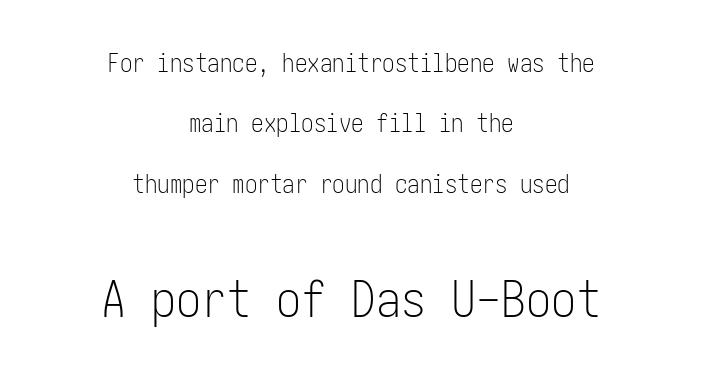
{"serif": "no", "italic": "no", "bold": "no", "weight": "light", "width": "condensed", "stroke_contrast": "low", "x_height": "medium", "underline": "no", "align": "center", "line_spacing": "loose", "line_spacing_ratio": 2.42, "letter_spacing": "normal", "letter_spacing_em": 0.0, "larger_block": "second", "size_ratio": 2.0, "glyph_px": 50}
